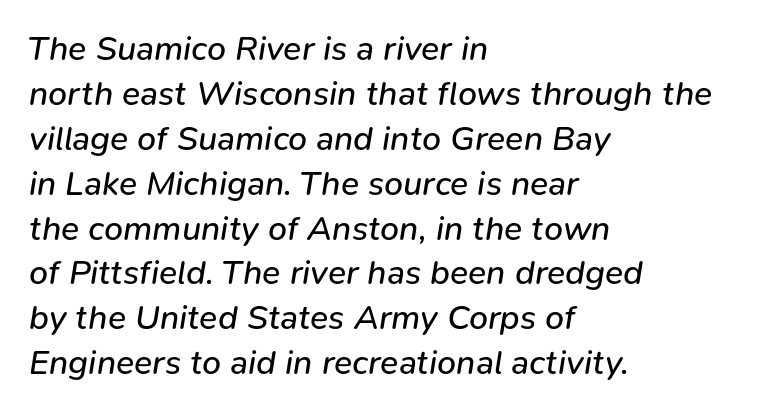
{"italic": "yes", "lean": "right", "slant_degrees": 9, "bold": "no", "weight": "regular", "width": "normal", "stroke_contrast": "low", "x_height": "medium", "monospaced": "no", "underline": "no", "align": "left", "line_spacing": "normal", "line_spacing_ratio": 1.32, "letter_spacing": "normal", "letter_spacing_em": 0.0, "glyph_px": 34}
